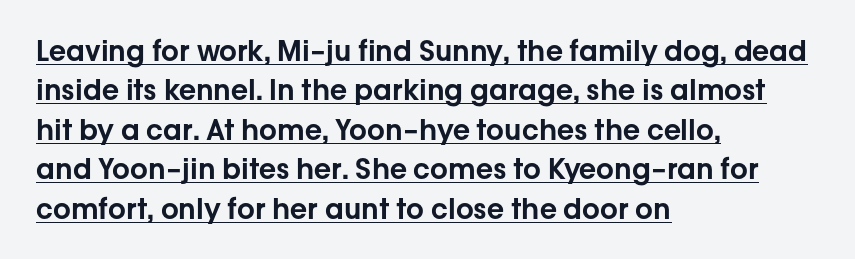
The font's upright variant was chosen for this text. To sum up the face: it is a sans, with no serifs. You could not count columns in this text — the font is proportionally spaced. The gaps between neighbouring characters are ordinary and unremarkable. A classic flush-left, rag-right setting is used for this passage. The space between consecutive lines is moderate.
